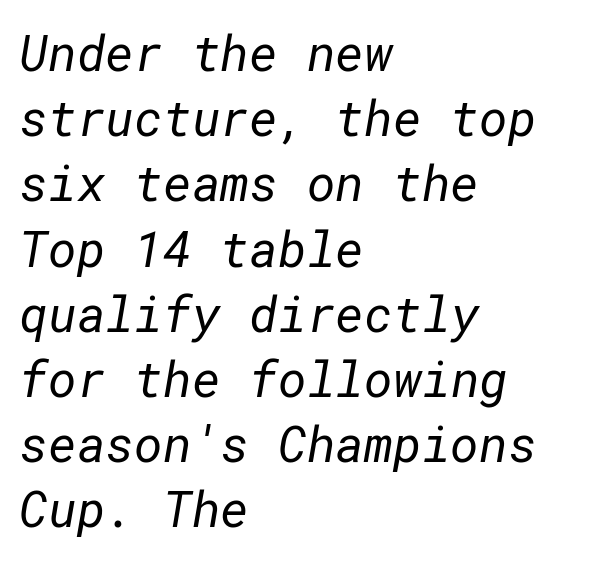
{"serif": "no", "bold": "no", "weight": "regular", "width": "normal", "stroke_contrast": "low", "x_height": "medium", "underline": "no", "align": "left", "line_spacing": "normal", "line_spacing_ratio": 1.33, "letter_spacing": "normal", "letter_spacing_em": 0.0, "glyph_px": 49}
